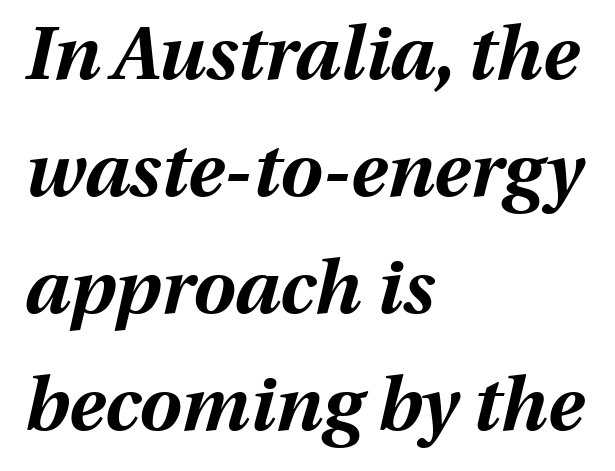
Reading down the column, the eye jumps a familiar distance to each next line. All the whitespace from short lines collects on the right. Nothing unusual about the tracking: characters are spaced as the font intends. The lettering tilts uniformly, giving the passage an italic look.
